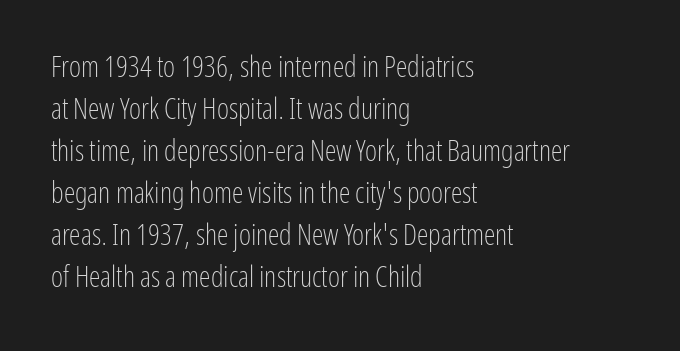
{"serif": "no", "italic": "no", "bold": "no", "weight": "light", "width": "condensed", "stroke_contrast": "low", "x_height": "medium", "monospaced": "no", "underline": "no", "align": "left", "line_spacing": "normal", "line_spacing_ratio": 1.45, "letter_spacing": "normal", "letter_spacing_em": 0.0, "glyph_px": 29}
